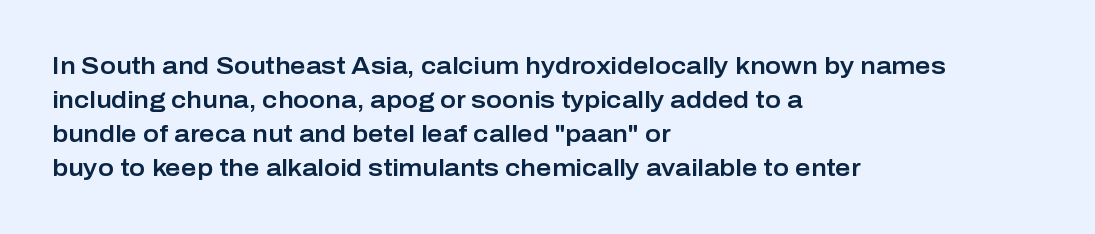
{"italic": "no", "underline": "no", "align": "left", "line_spacing": "normal", "line_spacing_ratio": 1.41, "letter_spacing": "normal", "letter_spacing_em": 0.0, "glyph_px": 24}
